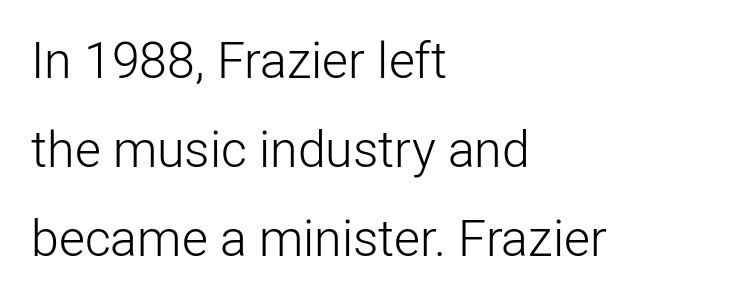
Serifs: no, the terminals of the letterforms are clean. Spacing between characters is what you'd get straight out of the box. Casual observation: everything's shoved over to the left. The face looks like a standard text weight, possibly lighter. The letters advance in unequal steps, a hallmark of proportional type. Italic: no, the glyphs are upright roman.
